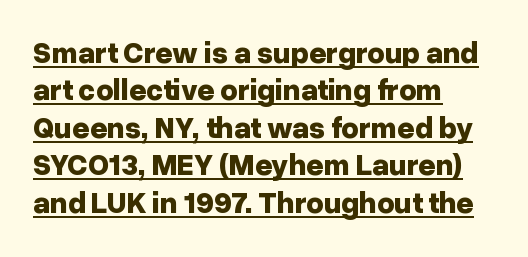
Q: Is the text bold? A: Yes.
Q: Is the text italic (slanted)? A: No, it is upright.
Q: Is the typeface a serif or a sans-serif typeface? A: Sans-serif.
Q: Is the text underlined? A: Yes.
Q: How is the paragraph aligned? A: Left-aligned.
Q: Is the spacing between letters normal or unusually wide? A: Normal.
Q: Is the spacing between lines tight, normal or loose? A: Normal.
Q: Width (condensed, normal, or wide)? A: Normal.
Q: Stroke contrast? A: Low.
Q: x-height? A: Medium.
Q: Monospaced? A: No.
